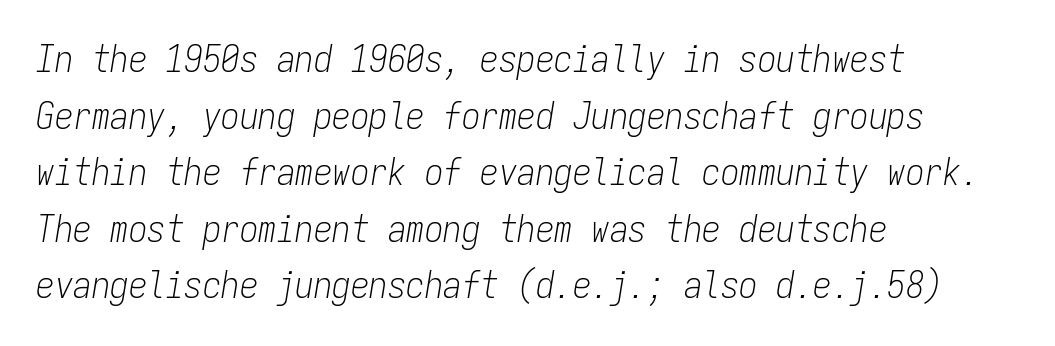
{"italic": "yes", "lean": "right", "slant_degrees": 9, "bold": "no", "weight": "light", "width": "condensed", "stroke_contrast": "low", "x_height": "medium", "monospaced": "yes", "underline": "no", "align": "left", "line_spacing": "normal", "line_spacing_ratio": 1.53, "letter_spacing": "normal", "letter_spacing_em": 0.0, "glyph_px": 37}
